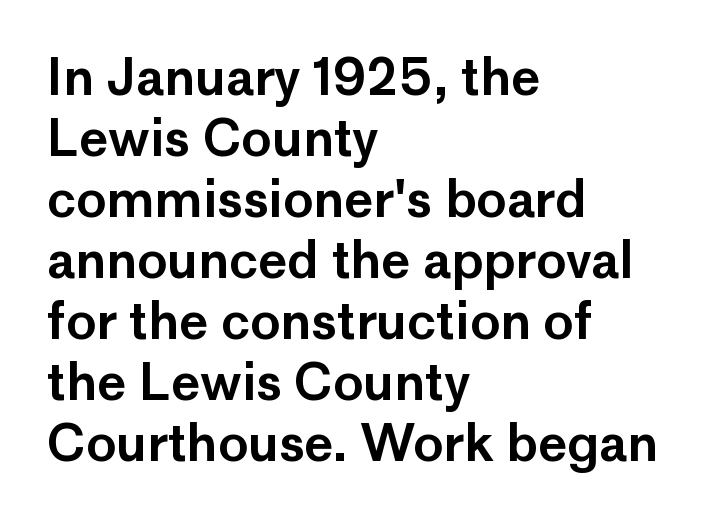
Do the letters lean? They stand straight. Characters follow at the spacing the type designer built in. Clear beneath every line of the passage. Font category for this specimen: sans-serif. If you drew a ruler down the left edge, every line would touch it.
